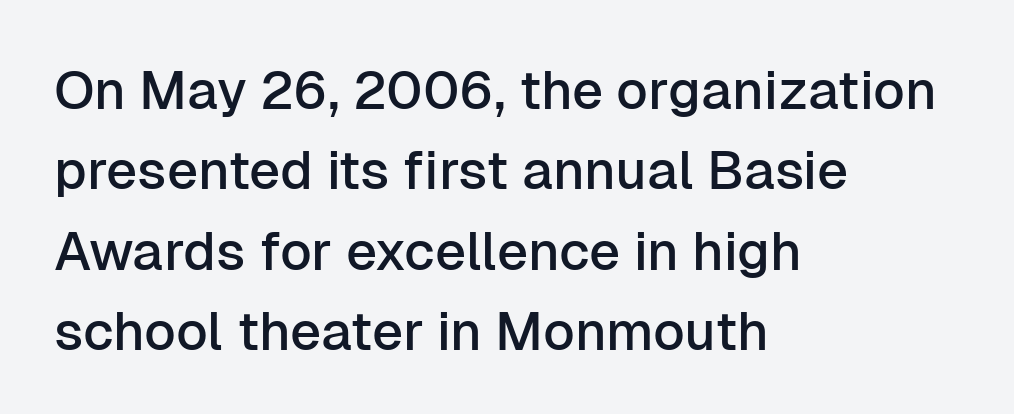
The image shows 54 px sans-serif type, upright; set left-aligned, normal line spacing (1.49x), normal letter spacing, not underlined; low stroke contrast and a medium x-height.
